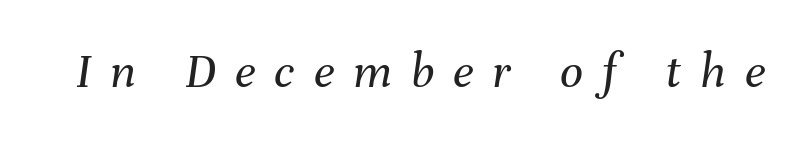
The image shows 51 px regular-weight type, italic (leaning right); set unusually wide letter spacing (+0.37 em), not underlined; medium stroke contrast and a medium x-height.
